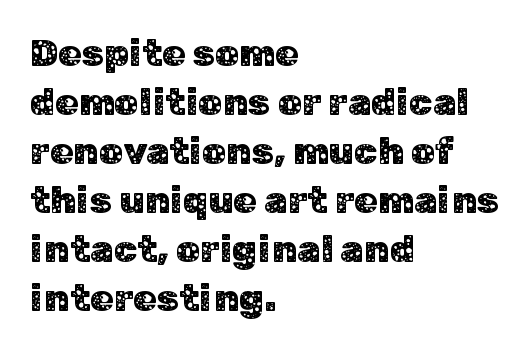
The image shows 38 px sans-serif type, upright; set left-aligned, normal line spacing (1.29x), normal letter spacing, not underlined; low stroke contrast and a medium x-height.
